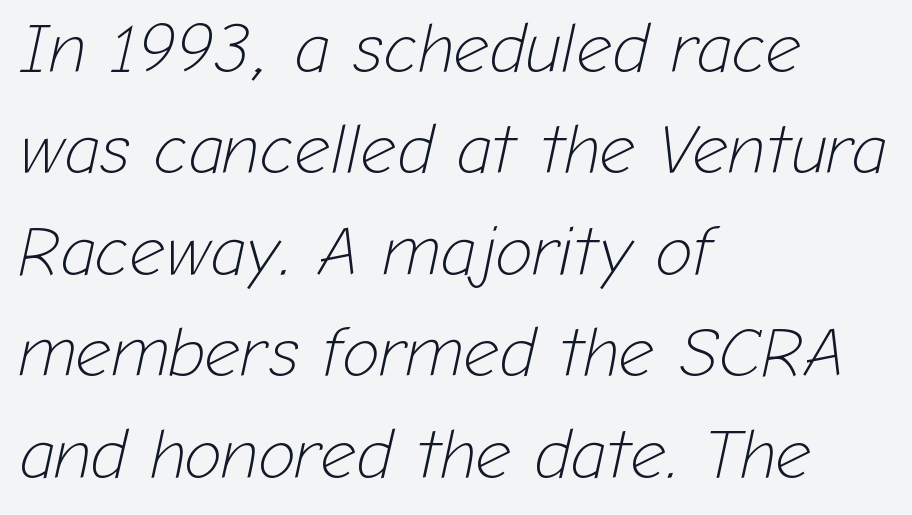
The lettering tilts uniformly, giving the passage an italic look. Lines of text with bare space underneath. Typeset ragged right — the left edge is the straight one. These lines are rendered in a variable-pitch font. Normally led — the rows are evenly, conventionally spaced. The characters are drawn with everyday or finer stroke widths.
